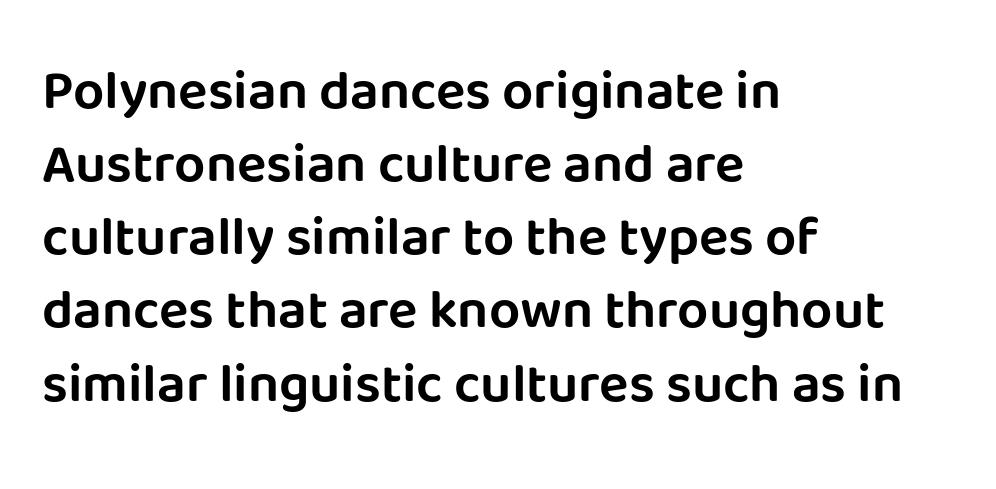
Q: Is the text italic (slanted)? A: No, it is upright.
Q: Is the typeface a serif or a sans-serif typeface? A: Sans-serif.
Q: Is the text underlined? A: No.
Q: How is the paragraph aligned? A: Left-aligned.
Q: Is the spacing between letters normal or unusually wide? A: Normal.
Q: Is the spacing between lines tight, normal or loose? A: Normal.
Q: Width (condensed, normal, or wide)? A: Normal.
Q: Stroke contrast? A: Low.
Q: x-height? A: Large.
Q: Monospaced? A: No.
